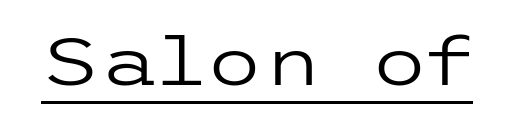
This sample uses an upright cut, with every glyph sitting square on the baseline. The gaps between neighbouring characters are ordinary and unremarkable. This reads as an unemphasized weight, regular at the heaviest. Stroke terminals: plain, sans-serif.
